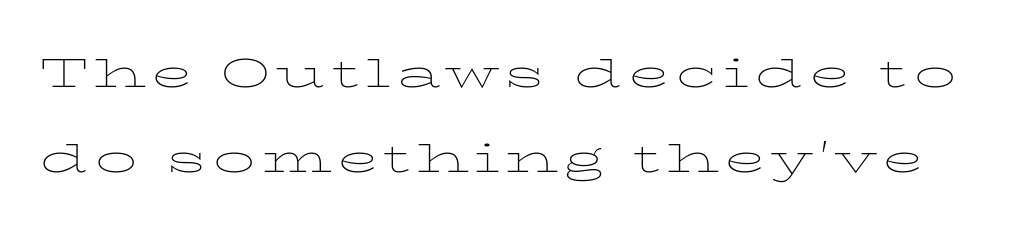
Q: Is the text bold? A: No.
Q: Is the text italic (slanted)? A: No, it is upright.
Q: Is the typeface a serif or a sans-serif typeface? A: Serif.
Q: Is the text underlined? A: No.
Q: Is the spacing between lines tight, normal or loose? A: Loose.
Q: Width (condensed, normal, or wide)? A: Wide.
Q: Stroke contrast? A: Low.
Q: x-height? A: Medium.
Q: Monospaced? A: No.
